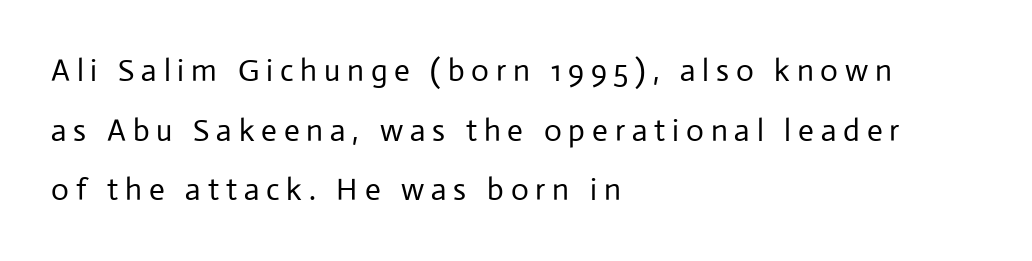
The image shows 31 px regular-weight sans-serif type, upright; set left-aligned, loose line spacing (1.92x), unusually wide letter spacing (+0.22 em), not underlined; low stroke contrast and a medium x-height.
